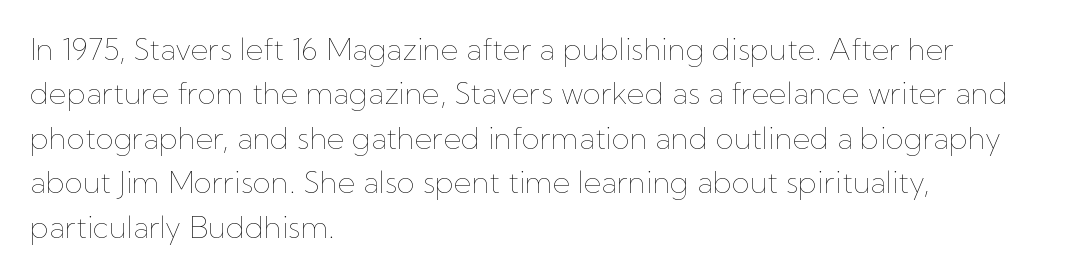
The image shows 30 px thin type, upright; set left-aligned, normal line spacing (1.48x), normal letter spacing, not underlined; low stroke contrast and a medium x-height.
